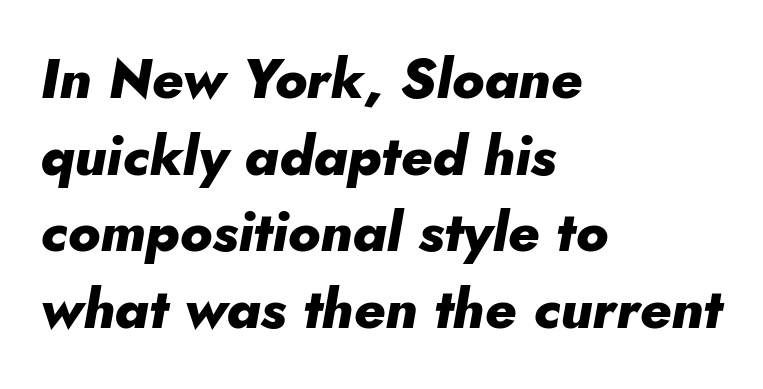
The specimen omits any rule beneath the text block's lines. Look at the stroke-to-counter ratio: heavy, a bold. Would a proofreader flag this as italicized? Yes. Varying glyph widths throughout — classic text-font behaviour.
